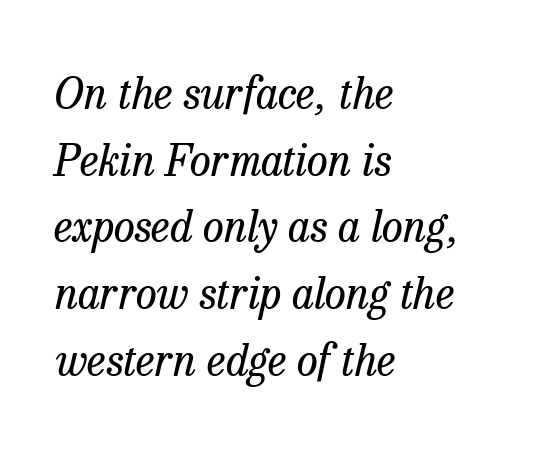
Successive baselines arrive at the customary interval. Quick note: underline off. The cut favours lightness, reaching ordinary text weight at its darkest. These lines keep a tight, regular rhythm from letter to letter.
